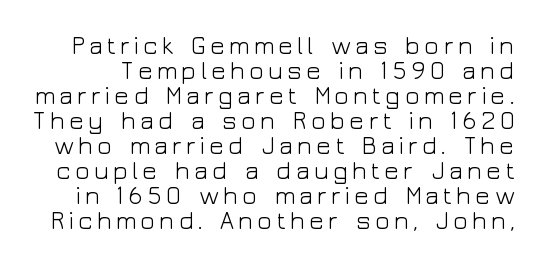
Q: Is the text bold? A: No.
Q: Is the text italic (slanted)? A: No, it is upright.
Q: Is the text underlined? A: No.
Q: Is the spacing between lines tight, normal or loose? A: Tight.
